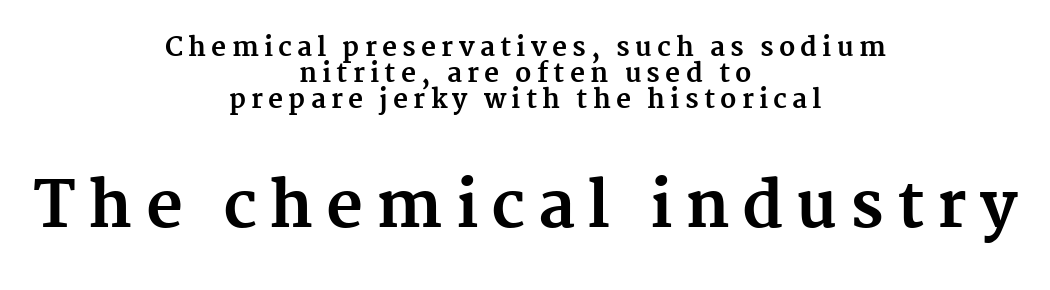
The face used here appears at its bigger size in the lower chunk. Quick note: interline space is minimal. In terms of letterform style, serifs are clearly present. In CSS terms this would be text-align: center. The passage shown is typed in a proportional face where columns would drift.
